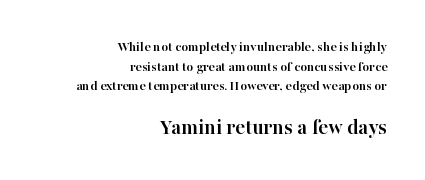
The image shows 22 px bold type, upright; set right-aligned, normal line spacing (1.4x), normal letter spacing, not underlined; the second (bottom) block is 1.57x larger.
